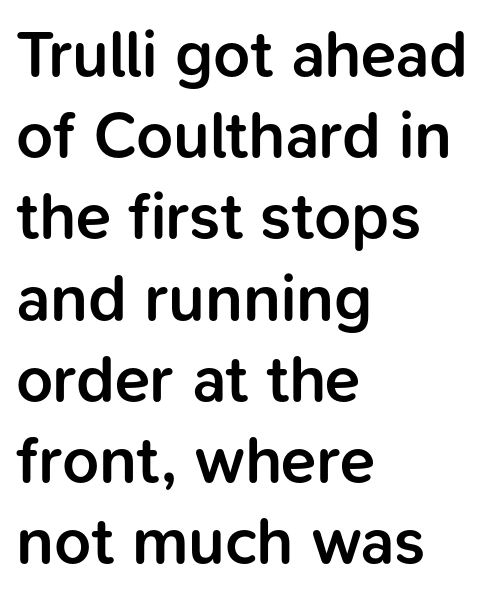
{"serif": "no", "italic": "no", "bold": "semi", "weight": "semibold", "width": "normal", "stroke_contrast": "low", "x_height": "medium", "monospaced": "no", "underline": "no", "align": "left", "line_spacing": "normal", "line_spacing_ratio": 1.25, "letter_spacing": "normal", "letter_spacing_em": 0.0, "glyph_px": 65}
